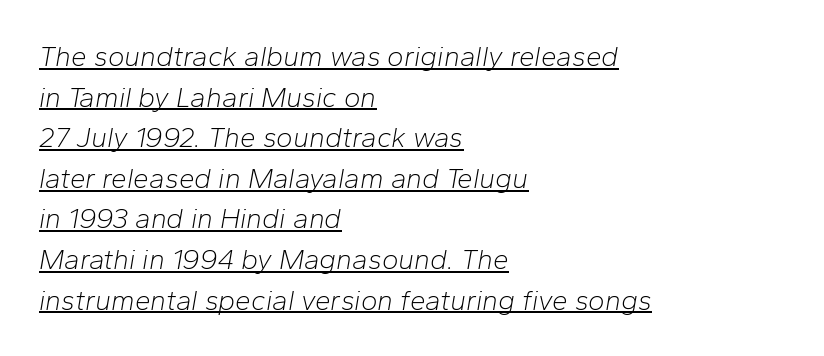
Q: Is the text bold? A: No.
Q: Is the text italic (slanted)? A: Yes, it leans right by about 10 degrees.
Q: Is the text underlined? A: Yes.
Q: How is the paragraph aligned? A: Left-aligned.
Q: Is the spacing between letters normal or unusually wide? A: Normal.
Q: Is the spacing between lines tight, normal or loose? A: Normal.
Q: Width (condensed, normal, or wide)? A: Normal.
Q: Stroke contrast? A: Low.
Q: x-height? A: Medium.
Q: Monospaced? A: No.
